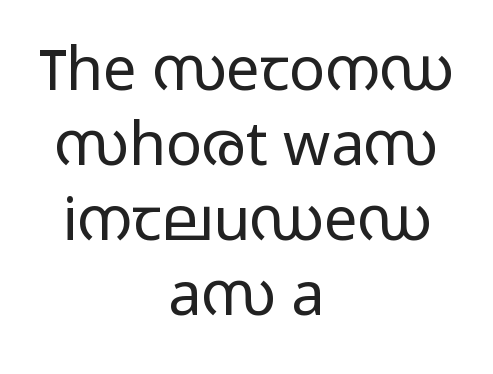
{"serif": "no", "italic": "no", "bold": "no", "weight": "light", "width": "wide", "stroke_contrast": "low", "x_height": "medium", "monospaced": "no", "underline": "no", "align": "center", "line_spacing": "normal", "line_spacing_ratio": 1.25, "letter_spacing": "normal", "letter_spacing_em": 0.0, "glyph_px": 60}
